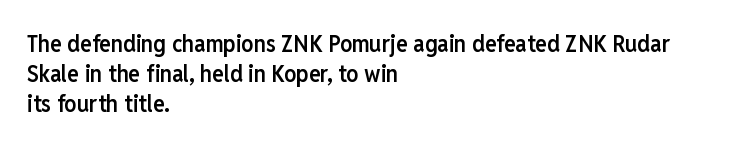
Unmarked baselines from the first word to the last. The leading is moderate, giving the passage an even texture. A bit beefed up — I'd call it semibold rather than bold. Horizontal alignment here is leftward, the default for most running prose. Style check: upright. Honestly, the letter spacing is just normal — you wouldn't notice it.
